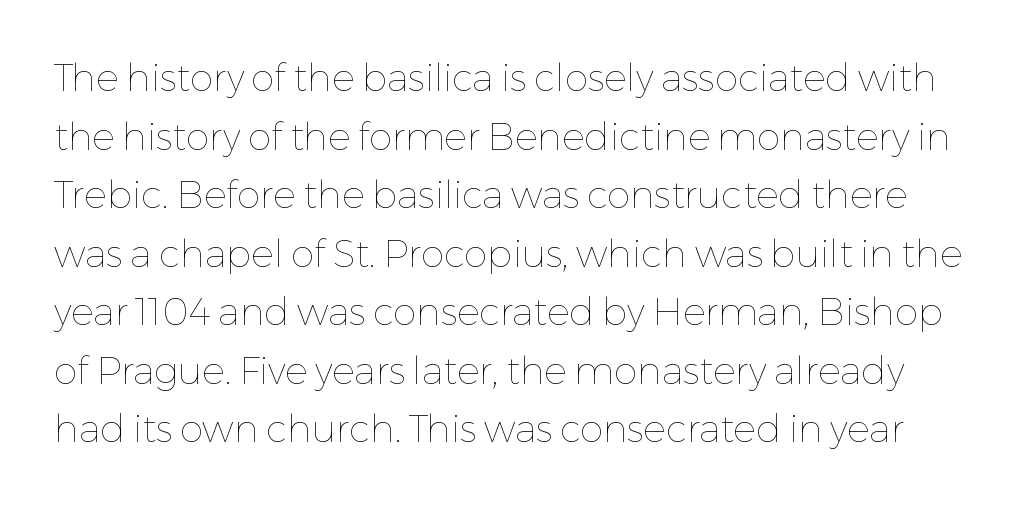
Q: Is the text bold? A: No.
Q: Is the text italic (slanted)? A: No, it is upright.
Q: Is the text underlined? A: No.
Q: Is the spacing between letters normal or unusually wide? A: Normal.
Q: Is the spacing between lines tight, normal or loose? A: Normal.
Q: Width (condensed, normal, or wide)? A: Normal.
Q: Stroke contrast? A: Low.
Q: x-height? A: Medium.
Q: Monospaced? A: No.
